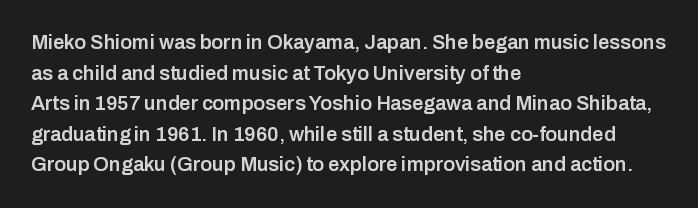
The image shows 20 px text type, upright; set left-aligned, normal line spacing (1.53x), normal letter spacing, not underlined.
